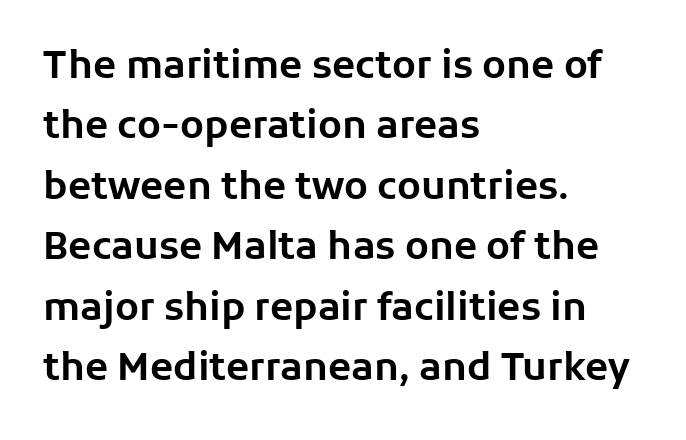
The image shows 38 px sans-serif type, upright; set left-aligned, normal line spacing (1.59x), normal letter spacing, not underlined; low stroke contrast and a medium x-height.
